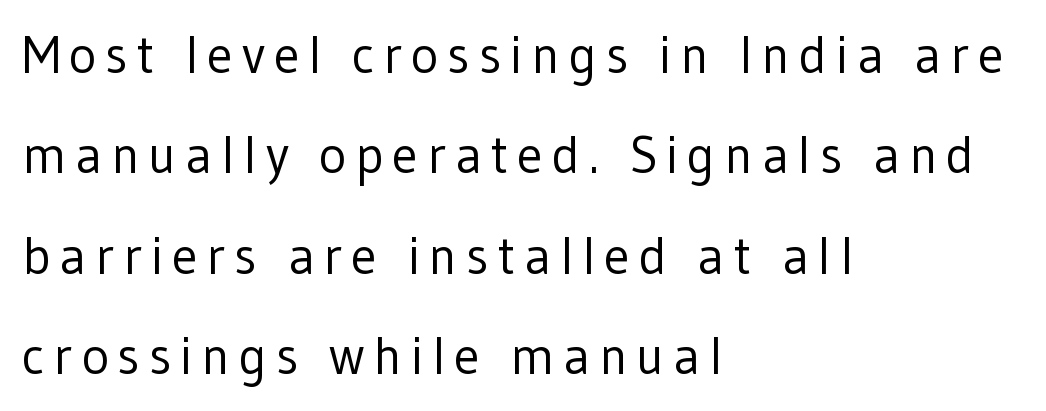
You could fit nearly another row in the gap between these rows. All the whitespace from short lines collects on the right. Ink coverage per letter is moderate at most. The specimen reads as upright at a glance. Quick note: underline off.
